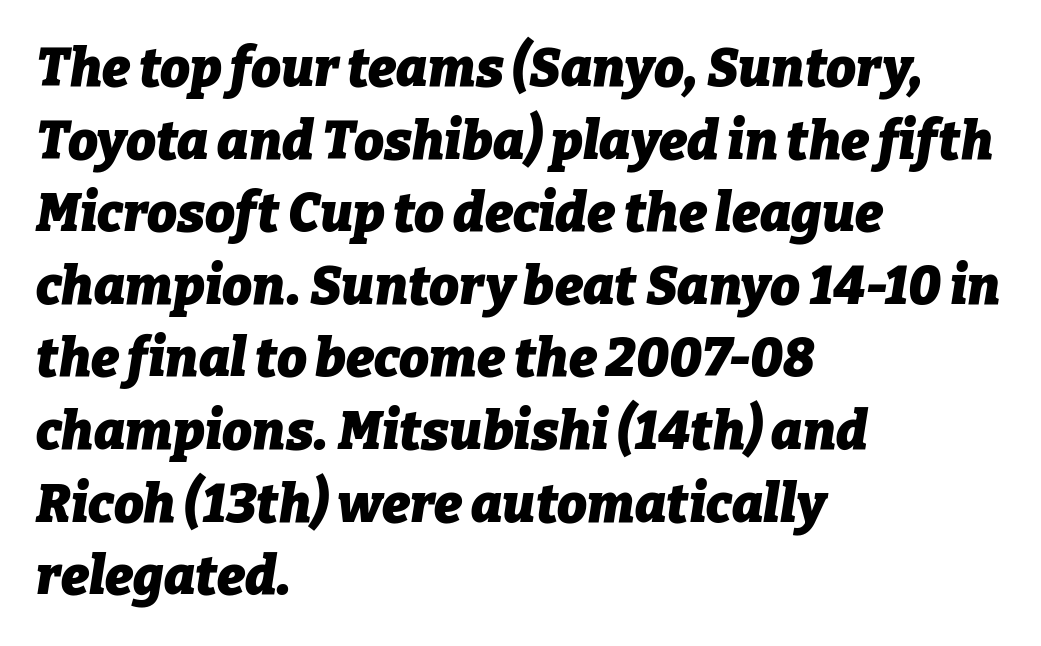
The image shows 53 px heavy type, italic (leaning right); set left-aligned, normal line spacing (1.37x), normal letter spacing, not underlined; low stroke contrast and a medium x-height.
